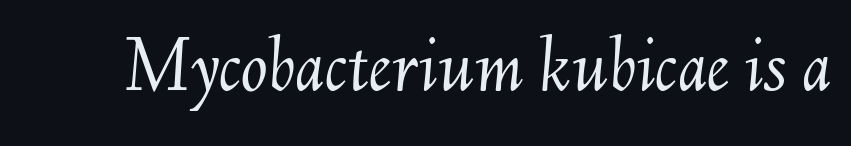
Compared with a typical body face, this is equally light or lighter still. The string is rendered with underlining switched off. Think of a printed novel: that variable character pitch is what you see here. Students, note that the glyphs here touch the page at normal intervals. The passage shown leans; its letterforms are oblique.
